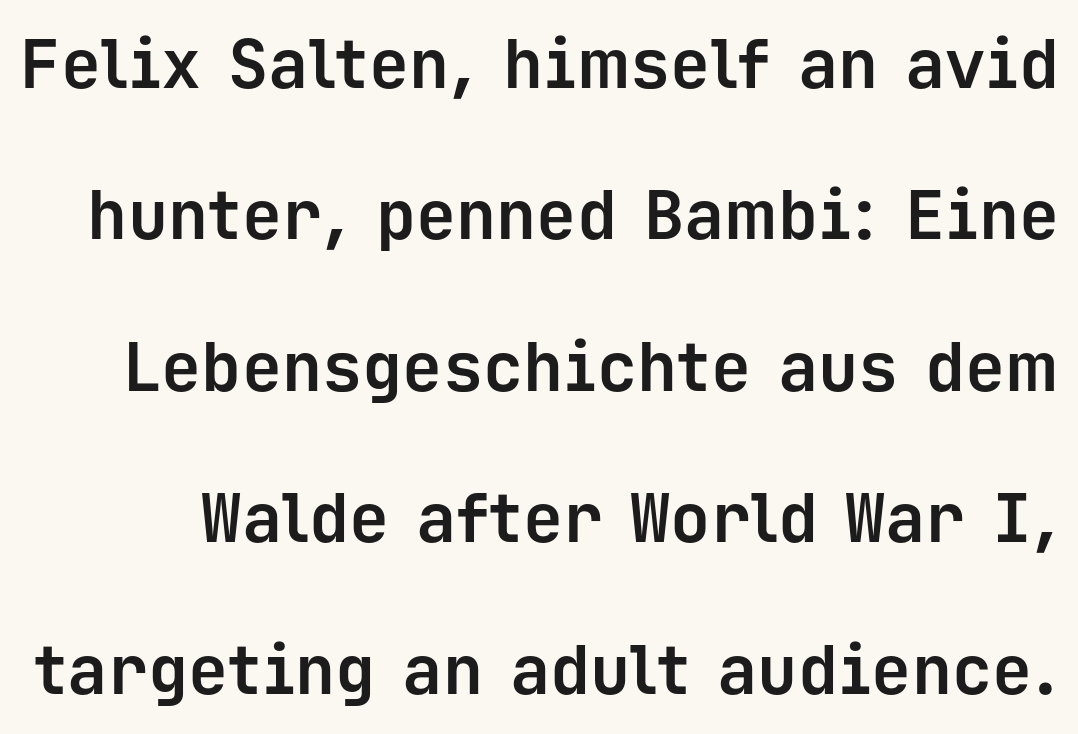
{"serif": "no", "italic": "no", "bold": "yes", "weight": "bold", "width": "normal", "stroke_contrast": "low", "x_height": "medium", "monospaced": "yes", "underline": "no", "line_spacing": "loose", "line_spacing_ratio": 2.26, "letter_spacing": "normal", "letter_spacing_em": 0.0, "glyph_px": 67}
